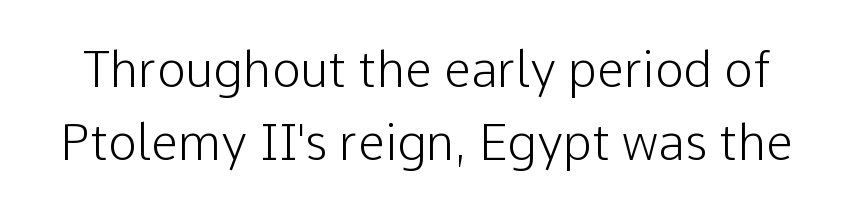
{"serif": "no", "italic": "no", "width": "normal", "stroke_contrast": "low", "x_height": "medium", "monospaced": "no", "underline": "no", "line_spacing": "normal", "line_spacing_ratio": 1.5, "letter_spacing": "normal", "letter_spacing_em": 0.0, "glyph_px": 49}
